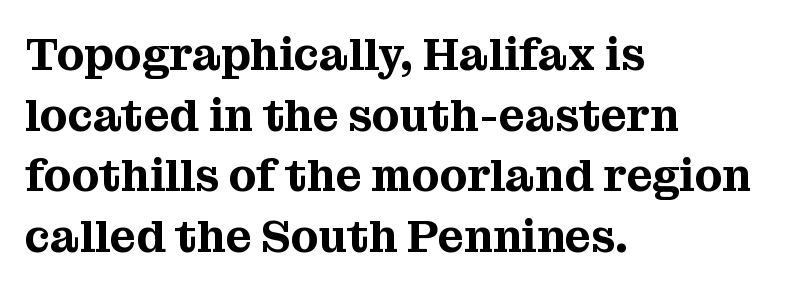
{"serif": "yes", "italic": "no", "width": "normal", "stroke_contrast": "medium", "x_height": "medium", "monospaced": "no", "underline": "no", "align": "left", "line_spacing": "normal", "line_spacing_ratio": 1.35, "letter_spacing": "normal", "letter_spacing_em": 0.0, "glyph_px": 45}
